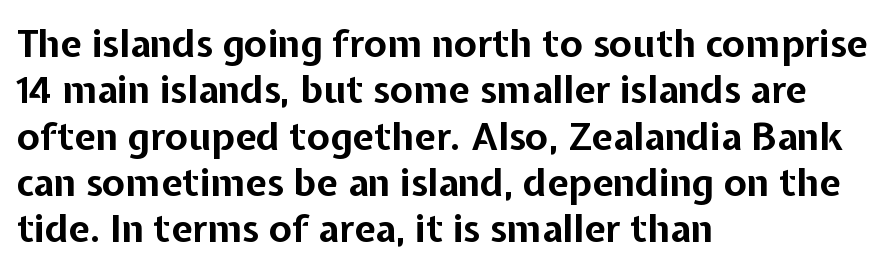
The image shows 38 px bold sans-serif type, upright; set left-aligned, line spacing 1.22x, normal letter spacing, not underlined; low stroke contrast and a medium x-height.
